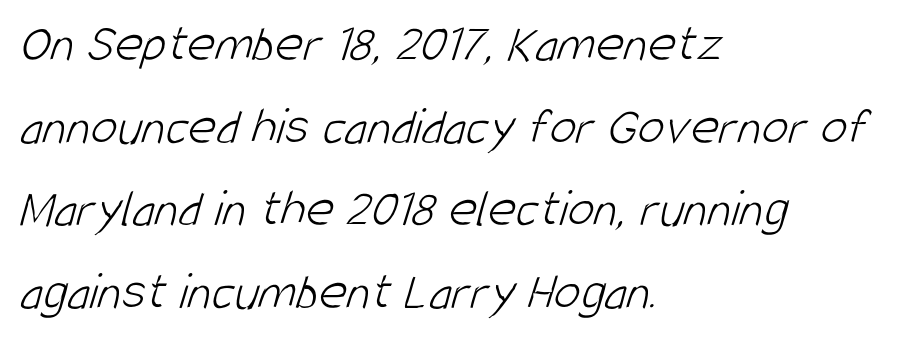
{"serif": "no", "bold": "no", "weight": "light", "width": "condensed", "stroke_contrast": "low", "x_height": "large", "monospaced": "no", "underline": "no", "align": "left", "line_spacing": "normal", "line_spacing_ratio": 1.53, "letter_spacing": "normal", "letter_spacing_em": 0.0, "glyph_px": 54}
